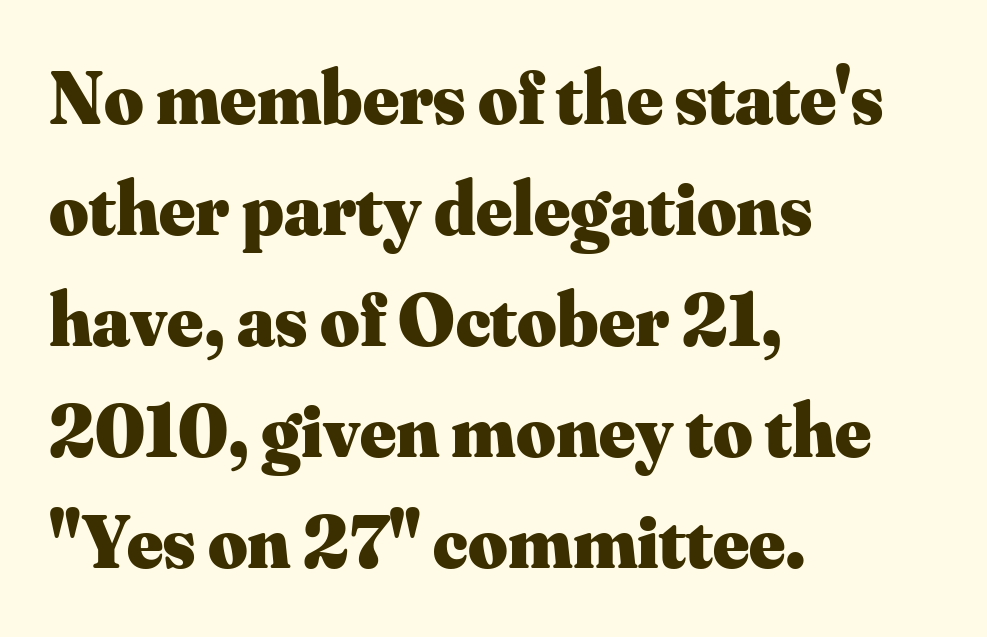
The image shows 76 px heavy serif type, upright; set left-aligned, normal line spacing (1.46x), normal letter spacing, not underlined; medium stroke contrast and a small x-height.
